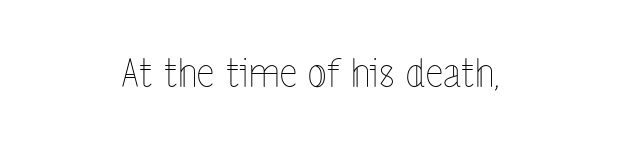
{"italic": "no", "bold": "no", "weight": "thin", "width": "condensed", "x_height": "medium", "monospaced": "no", "underline": "no", "align": "center", "letter_spacing": "normal", "letter_spacing_em": 0.0, "glyph_px": 39}
